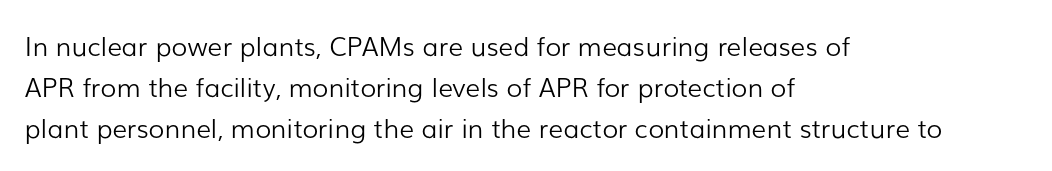
The image shows 26 px text type, upright; set left-aligned, normal line spacing (1.57x), normal letter spacing, not underlined.
